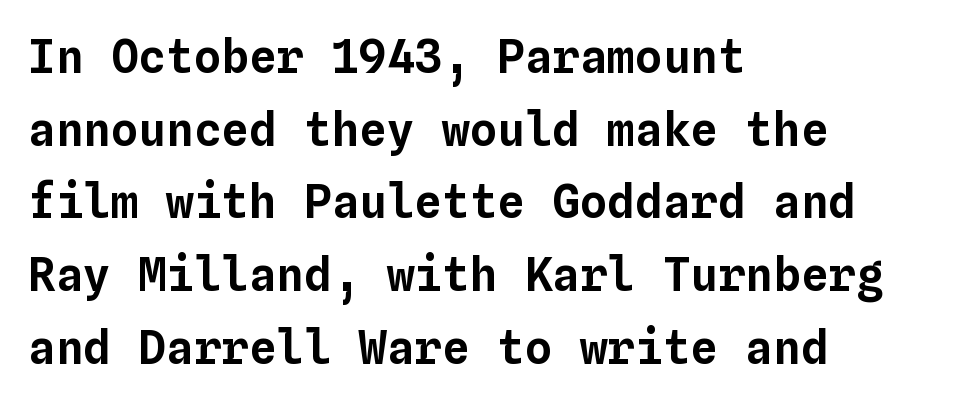
The image shows 46 px text type, upright, monospaced; set left-aligned, normal line spacing (1.58x), normal letter spacing, not underlined; low stroke contrast and a medium x-height.
